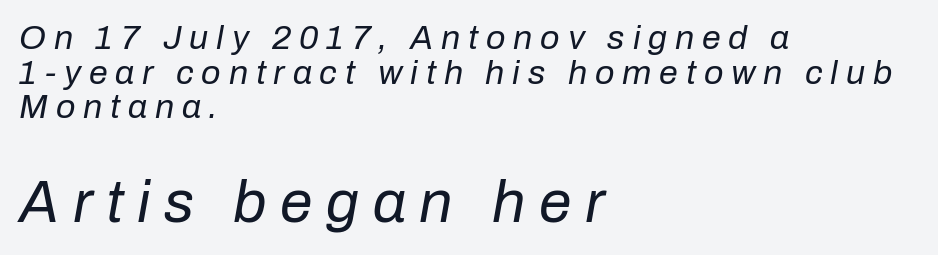
{"italic": "yes", "lean": "right", "slant_degrees": 10, "bold": "no", "weight": "regular", "width": "normal", "stroke_contrast": "low", "x_height": "medium", "monospaced": "no", "underline": "no", "align": "left", "line_spacing": "tight", "line_spacing_ratio": 1.02, "letter_spacing": "wide", "letter_spacing_em": 0.23, "larger_block": "second", "size_ratio": 1.74, "glyph_px": 59}
